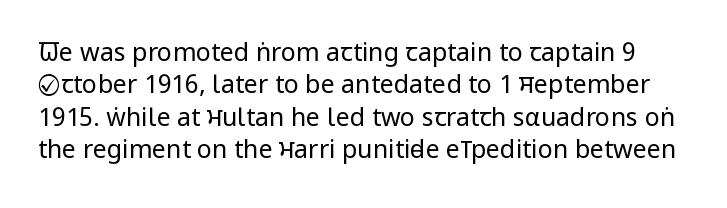
Q: Is the text bold? A: No.
Q: Is the text italic (slanted)? A: No, it is upright.
Q: Is the text underlined? A: No.
Q: Is the spacing between letters normal or unusually wide? A: Normal.
Q: Is the spacing between lines tight, normal or loose? A: Normal.
